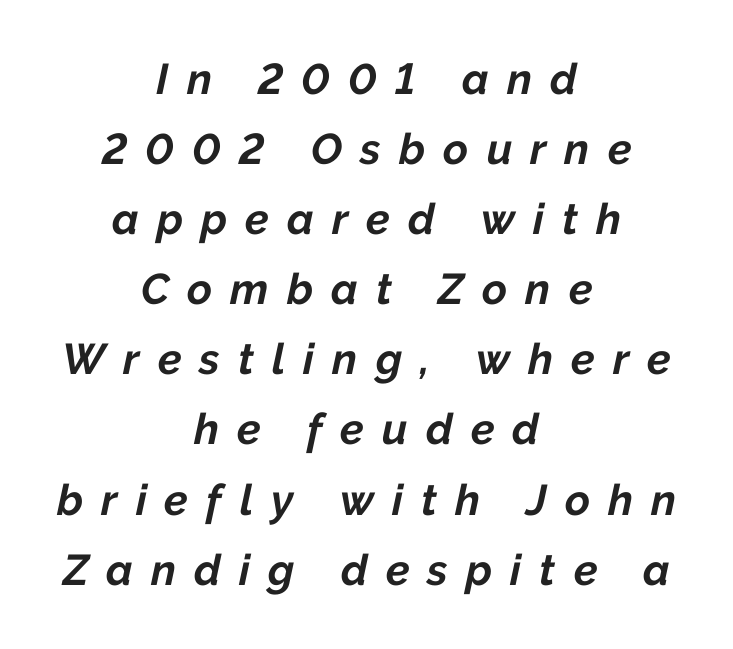
{"italic": "yes", "lean": "right", "slant_degrees": 12, "bold": "yes", "weight": "bold", "width": "normal", "stroke_contrast": "low", "x_height": "medium", "monospaced": "no", "underline": "no", "align": "center", "line_spacing": "normal", "line_spacing_ratio": 1.63, "letter_spacing": "wide", "letter_spacing_em": 0.42, "glyph_px": 43}
